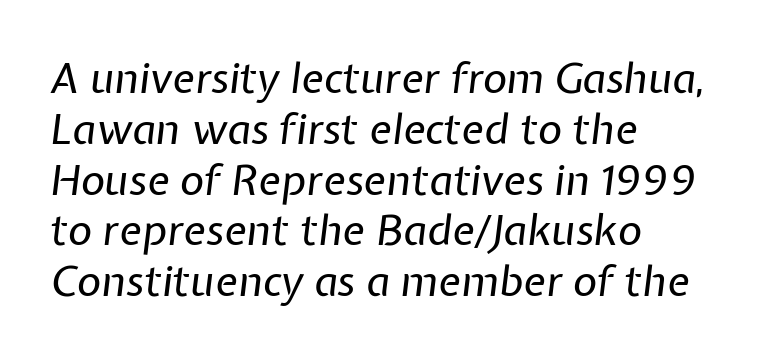
Q: Is the text bold? A: No.
Q: Is the text italic (slanted)? A: Yes, it leans right by about 7 degrees.
Q: Is the text underlined? A: No.
Q: How is the paragraph aligned? A: Left-aligned.
Q: Is the spacing between letters normal or unusually wide? A: Normal.
Q: Width (condensed, normal, or wide)? A: Normal.
Q: Stroke contrast? A: Low.
Q: x-height? A: Medium.
Q: Monospaced? A: No.
